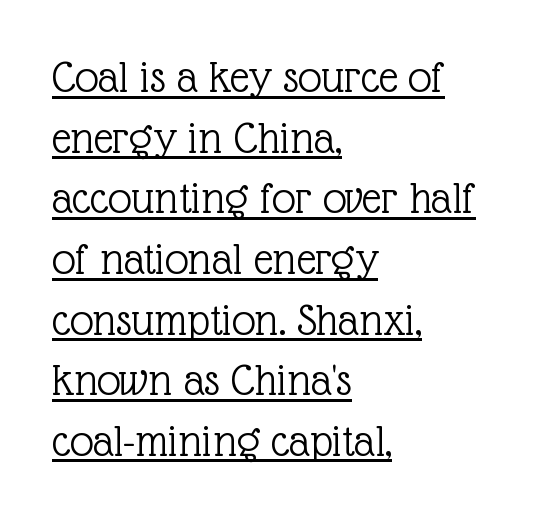
{"serif": "yes", "italic": "no", "bold": "no", "weight": "light", "width": "normal", "x_height": "medium", "monospaced": "no", "underline": "yes", "align": "left", "line_spacing": "normal", "line_spacing_ratio": 1.29, "letter_spacing": "normal", "letter_spacing_em": 0.0, "glyph_px": 47}
